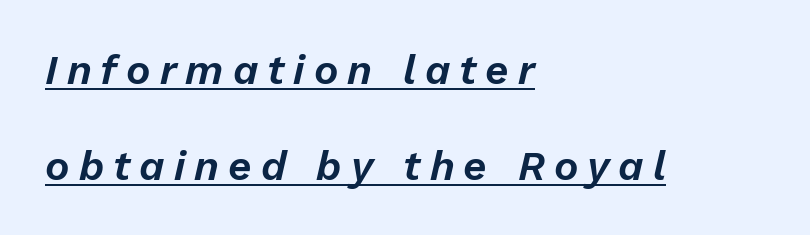
{"italic": "yes", "lean": "right", "slant_degrees": 13, "width": "normal", "stroke_contrast": "low", "x_height": "medium", "monospaced": "no", "underline": "yes", "align": "left", "line_spacing": "loose", "line_spacing_ratio": 2.34, "letter_spacing": "wide", "letter_spacing_em": 0.22, "glyph_px": 41}
